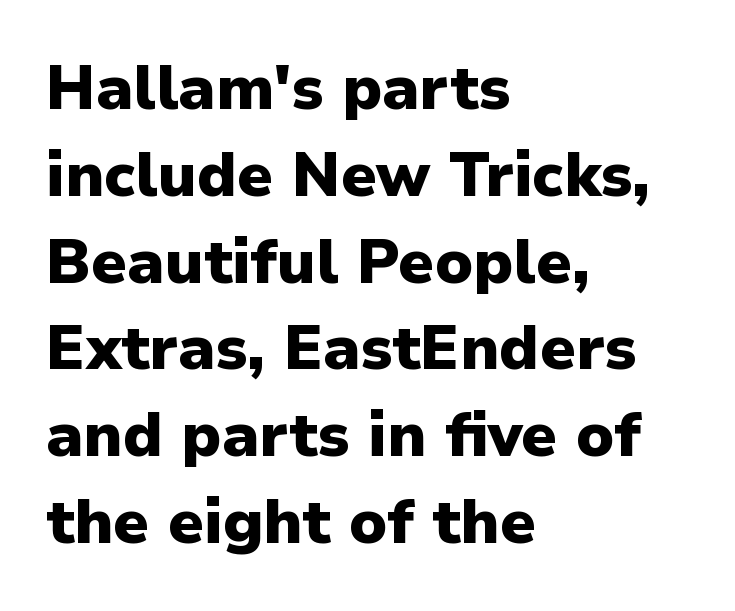
Default kerning and tracking; the words read as compact shapes. Regular leading. Note the varied advance widths — an 'i' is clearly narrower than an 'm'. Any mark beneath the type? The region is blank. Typographic density is high because the face is bold.
